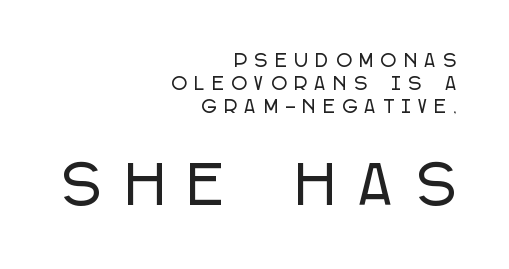
The image shows 52 px condensed sans-serif type, upright; set right-aligned, normal line spacing (1.34x), unusually wide letter spacing (+0.46 em), not underlined; the second (bottom) block is 3.06x larger; low stroke contrast and a large x-height.
